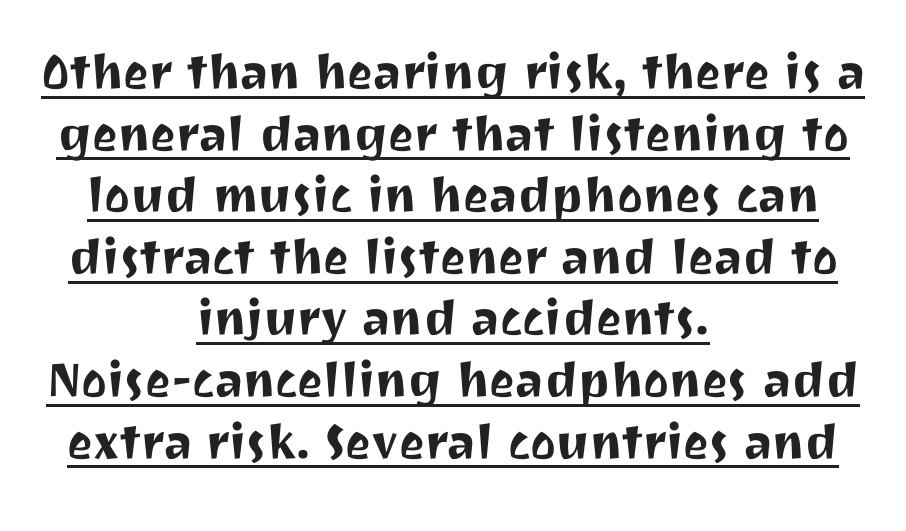
Q: Is the text italic (slanted)? A: No, it is upright.
Q: Is the typeface a serif or a sans-serif typeface? A: Sans-serif.
Q: Is the text underlined? A: Yes.
Q: How is the paragraph aligned? A: Centered.
Q: Is the spacing between letters normal or unusually wide? A: Normal.
Q: Is the spacing between lines tight, normal or loose? A: Tight.
Q: Width (condensed, normal, or wide)? A: Normal.
Q: Stroke contrast? A: Medium.
Q: x-height? A: Medium.
Q: Monospaced? A: No.
